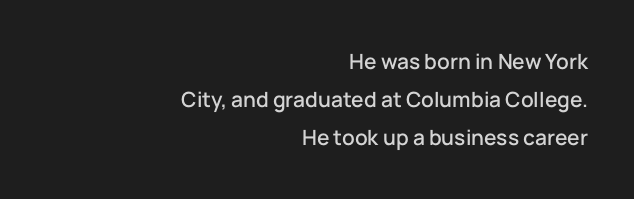
Q: Is the text italic (slanted)? A: No, it is upright.
Q: Is the text underlined? A: No.
Q: How is the paragraph aligned? A: Right-aligned.
Q: Is the spacing between letters normal or unusually wide? A: Normal.
